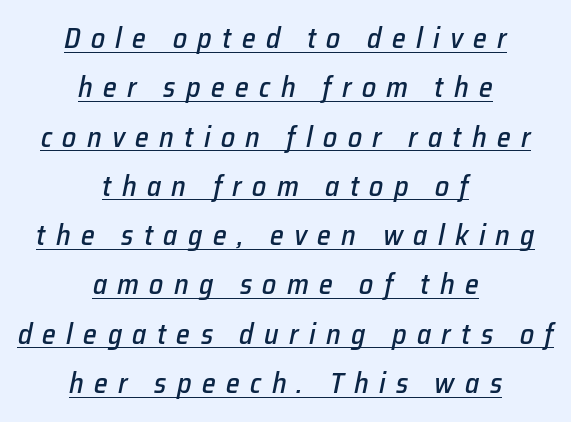
Q: Is the text italic (slanted)? A: Yes, it leans right by about 12 degrees.
Q: Is the text underlined? A: Yes.
Q: How is the paragraph aligned? A: Centered.
Q: Is the spacing between letters normal or unusually wide? A: Unusually wide.
Q: Width (condensed, normal, or wide)? A: Normal.
Q: Stroke contrast? A: Low.
Q: x-height? A: Medium.
Q: Monospaced? A: No.
